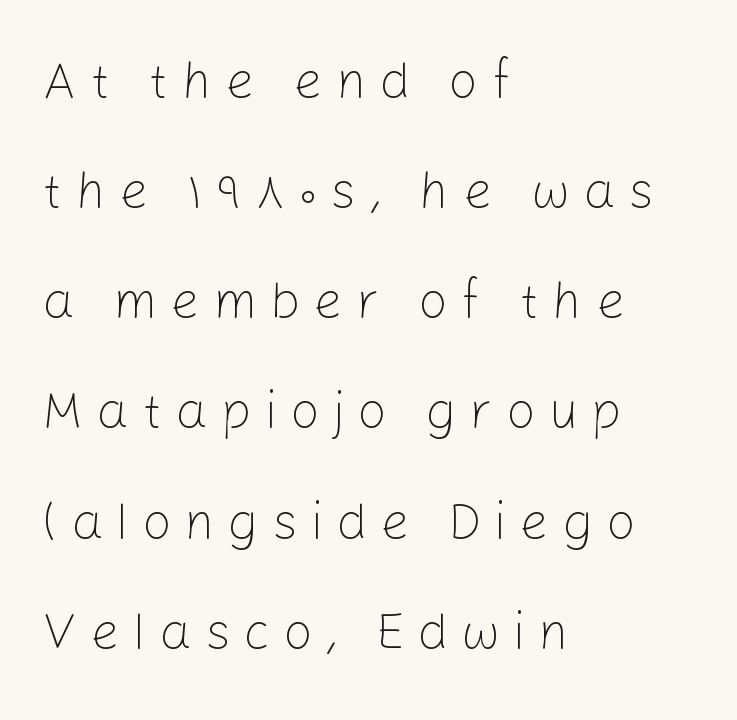
The image shows 51 px light sans-serif type, upright; set left-aligned, loose line spacing (2.16x), unusually wide letter spacing (+0.26 em), not underlined; low stroke contrast and a medium x-height.
